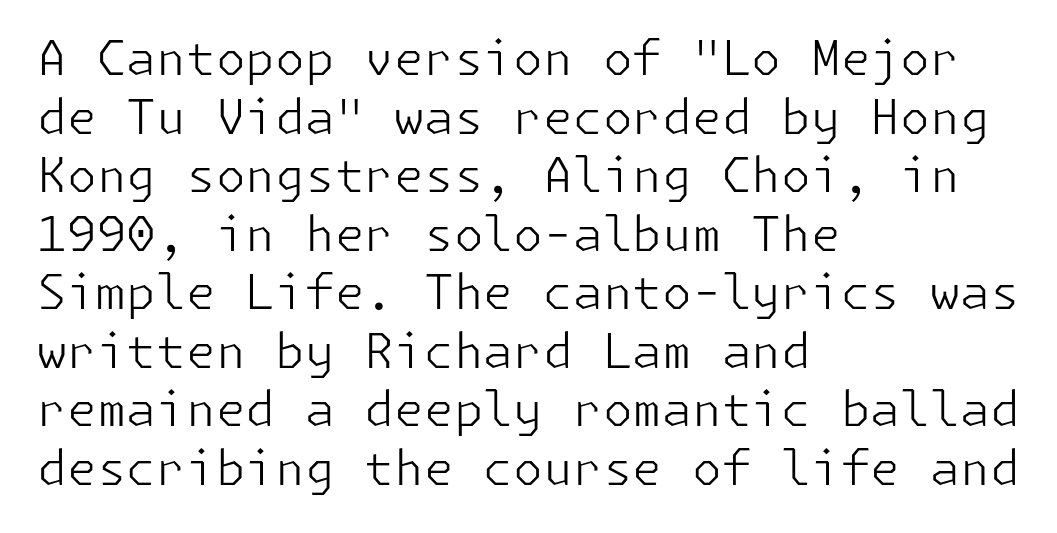
Every row of glyphs begins at an identical x-position on the left. Words appear dense and cohesive because spacing is normal. Has an underline been added? It has not. The axis of the letterforms is exactly vertical. Type style note: lacks serifs.
